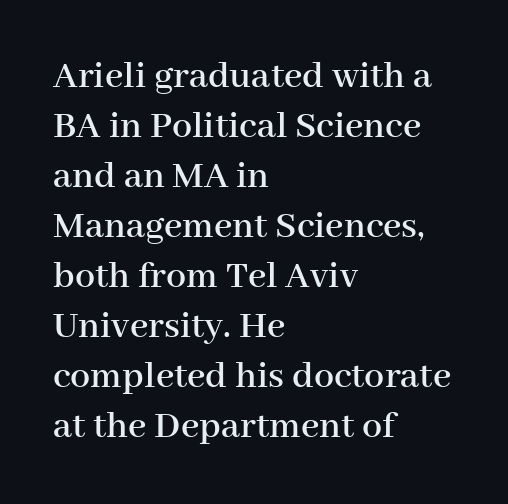
Glyph-to-glyph distance matches everyday printed text. Horizontal bands of white between lines are of average thickness. Character widths vary here, with narrow letters taking less room than wide ones. A roman cut, with each character standing at attention.
